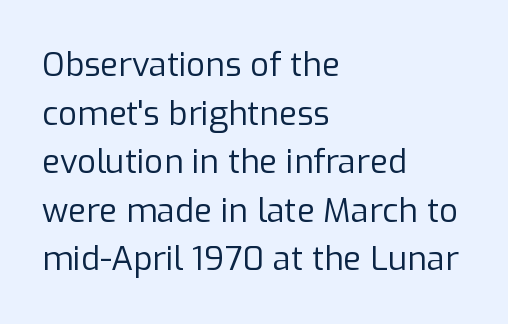
Q: Is the text bold? A: No.
Q: Is the text italic (slanted)? A: No, it is upright.
Q: Is the typeface a serif or a sans-serif typeface? A: Sans-serif.
Q: Is the text underlined? A: No.
Q: How is the paragraph aligned? A: Left-aligned.
Q: Is the spacing between letters normal or unusually wide? A: Normal.
Q: Is the spacing between lines tight, normal or loose? A: Normal.
Q: Width (condensed, normal, or wide)? A: Normal.
Q: Stroke contrast? A: Low.
Q: x-height? A: Medium.
Q: Monospaced? A: No.
